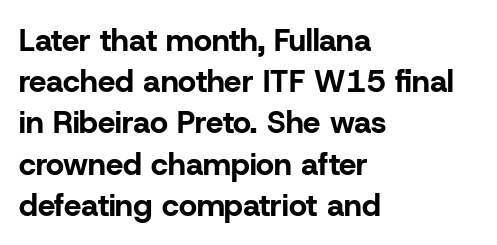
The image shows 31 px bold sans-serif type, upright; set left-aligned, normal line spacing (1.33x), normal letter spacing, not underlined; low stroke contrast and a medium x-height.
